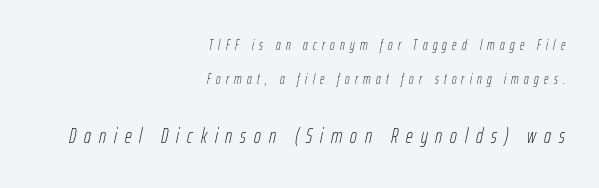
The image shows 21 px text type, italic (leaning right); set right-aligned, loose line spacing (2.45x), unusually wide letter spacing (+0.38 em), not underlined; the second (bottom) block is 1.5x larger.
